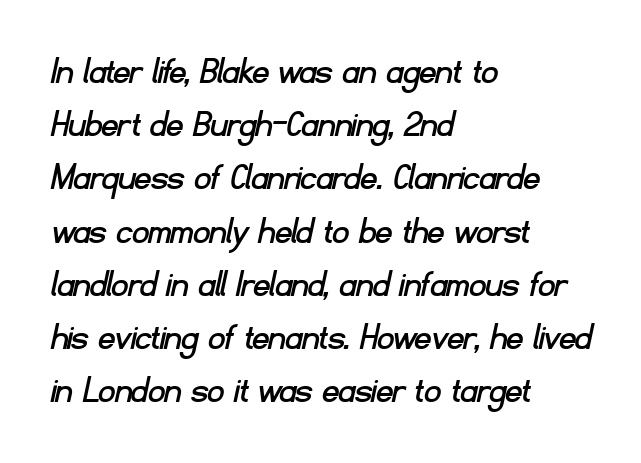
The image shows 40 px sans-serif type; set left-aligned, normal line spacing (1.33x), normal letter spacing, not underlined; low stroke contrast and a small x-height.
